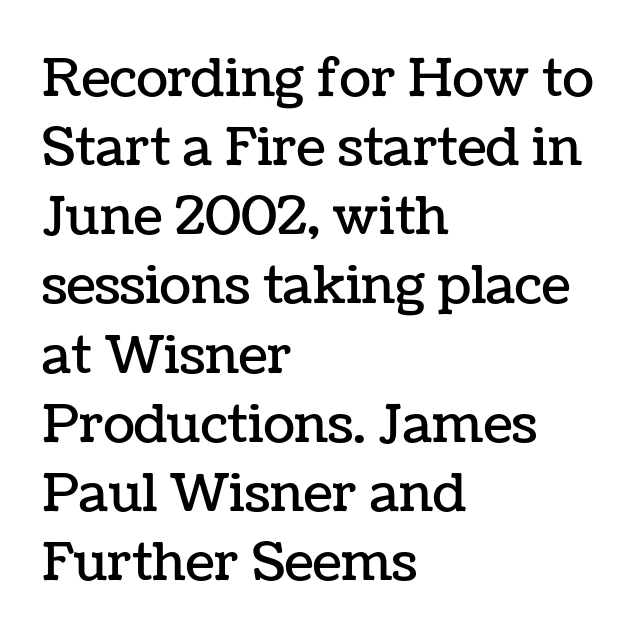
Character widths vary here, with narrow letters taking less room than wide ones. Quick note: interline space is typical. Check the space under the baseline: it is left empty. The paragraph shown leans on its left margin. Does the lettering tilt? It doesn't — this is upright.
